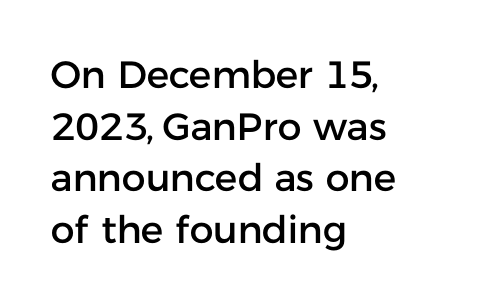
One-word summary of the alignment: left. Tracking value appears to be zero — textbook default spacing. Regular leading. In terms of posture, this sample is upright.
